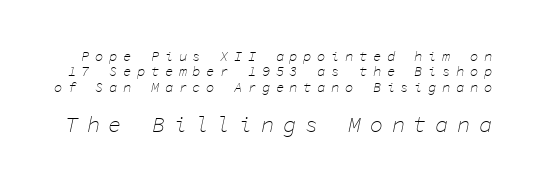
{"italic": "yes", "lean": "right", "slant_degrees": 11, "bold": "no", "underline": "no", "line_spacing": "tight", "line_spacing_ratio": 1.09, "letter_spacing": "wide", "letter_spacing_em": 0.39, "larger_block": "second", "size_ratio": 1.57, "glyph_px": 22}
